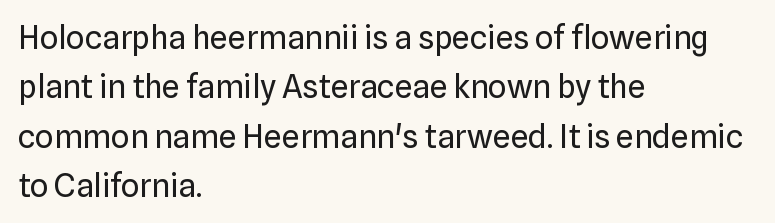
The image shows 32 px regular-weight sans-serif type, upright; set left-aligned, normal line spacing (1.54x), normal letter spacing, not underlined; low stroke contrast and a medium x-height.
